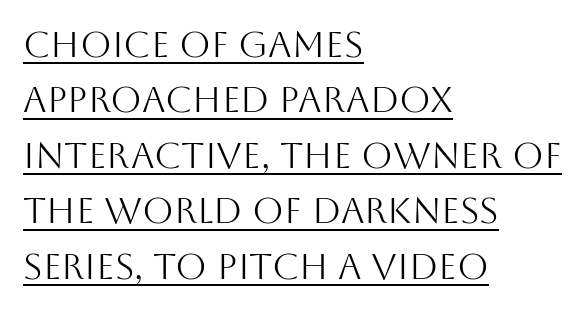
Do the letters lean? They stand straight. To sum up the face: it is a sans, with no serifs. Counters stay open thanks to moderate or lighter strokes. How would I describe the line gaps? Plain and ordinary.
